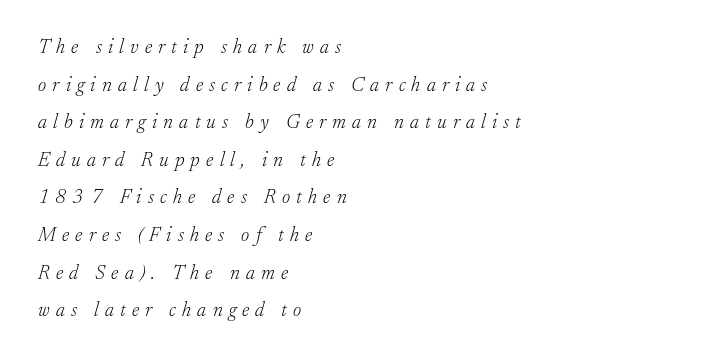
{"italic": "yes", "lean": "right", "slant_degrees": 17, "bold": "no", "underline": "no", "align": "left", "line_spacing_ratio": 1.88, "letter_spacing": "wide", "letter_spacing_em": 0.31, "glyph_px": 20}
